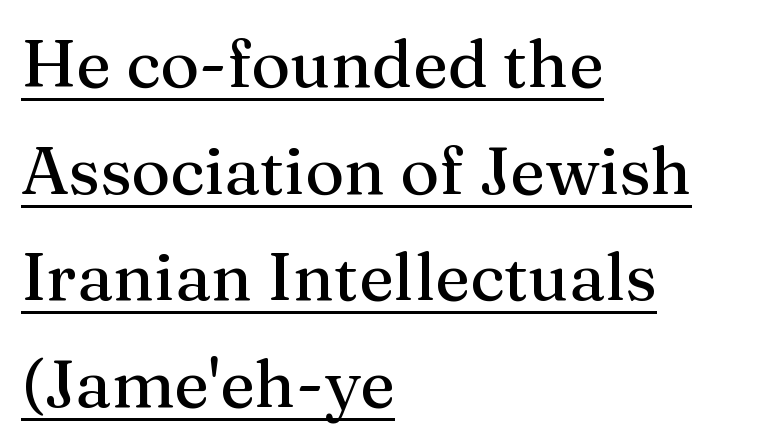
The image shows 67 px serif type, upright; set left-aligned, normal line spacing (1.59x), normal letter spacing, underlined; medium stroke contrast and a medium x-height.
